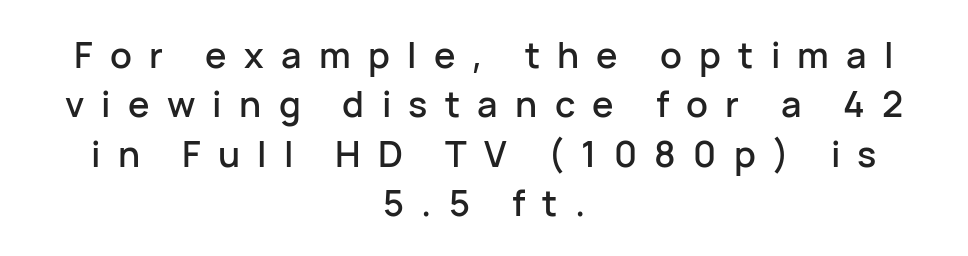
The image shows 36 px sans-serif type, upright; set centered, normal line spacing (1.37x), unusually wide letter spacing (+0.48 em), not underlined; low stroke contrast and a medium x-height.
